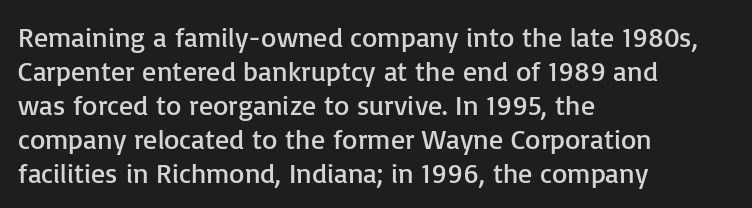
{"serif": "no", "italic": "no", "bold": "no", "weight": "regular", "width": "normal", "stroke_contrast": "low", "x_height": "medium", "monospaced": "no", "underline": "no", "align": "left", "line_spacing_ratio": 1.21, "letter_spacing": "normal", "letter_spacing_em": 0.0, "glyph_px": 28}
